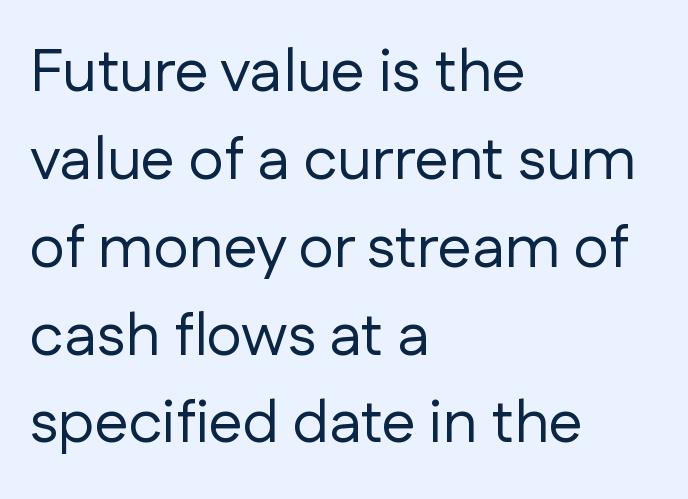
Observe the absence of serifs on each vertical stroke in this sample. Visually the block forms a straight wall on the left and a jagged coastline on the right. No extra tracking has been applied to these lines. Each letter keeps its own natural width here, so spacing adapts to shape. Every character sits straight up, as roman type does. Successive baselines arrive at the customary interval.
